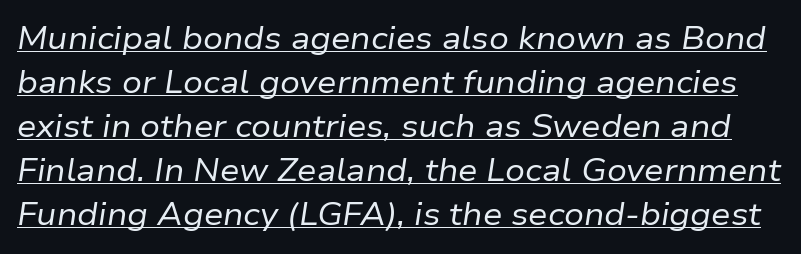
The image shows 31 px regular-weight type, italic (leaning right); set normal line spacing (1.42x), normal letter spacing, underlined; low stroke contrast and a medium x-height.
